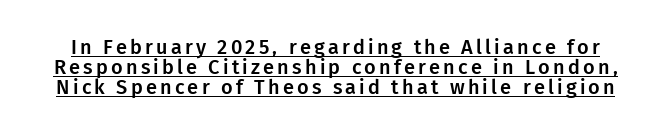
{"italic": "no", "underline": "yes", "line_spacing": "tight", "line_spacing_ratio": 0.99, "glyph_px": 20}
